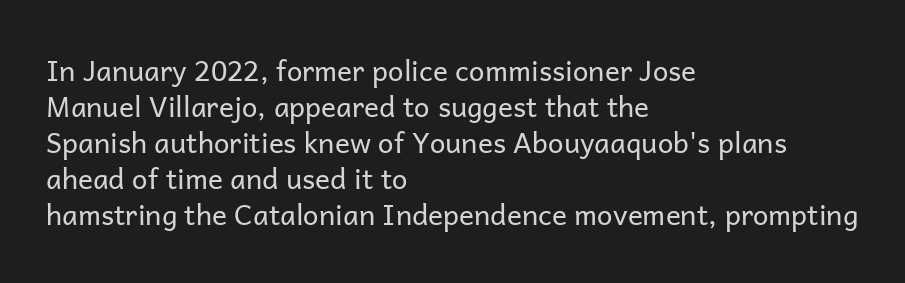
Proportional: the letters do not fall into vertical columns. Observe the ordinary spacing: letters are neighbours, not strangers. These lines sit exactly where default settings would place them. Line starts are locked; line ends wander. You can tell from the bare stems that sans-serif type was used.
